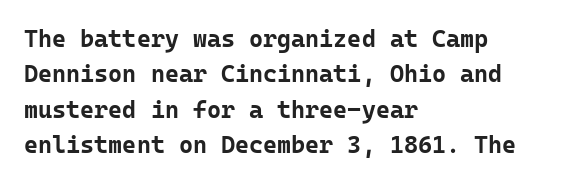
Q: Is the text bold? A: Yes.
Q: Is the text italic (slanted)? A: No, it is upright.
Q: Is the text underlined? A: No.
Q: How is the paragraph aligned? A: Left-aligned.
Q: Is the spacing between letters normal or unusually wide? A: Normal.
Q: Is the spacing between lines tight, normal or loose? A: Normal.
